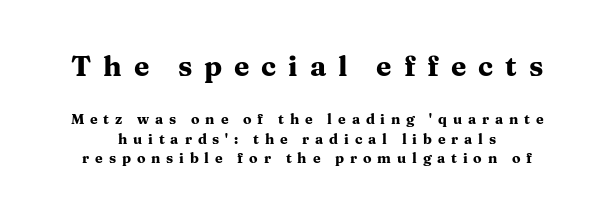
Q: Is the text bold? A: Yes.
Q: Is the text italic (slanted)? A: No, it is upright.
Q: Is the typeface a serif or a sans-serif typeface? A: Serif.
Q: Is the text underlined? A: No.
Q: Is the spacing between letters normal or unusually wide? A: Unusually wide.
Q: Is the spacing between lines tight, normal or loose? A: Normal.
Q: Which block of text is set in a larger size, the first (top) or the second (bottom)? A: The first (top) one.
Q: Width (condensed, normal, or wide)? A: Wide.
Q: Stroke contrast? A: Medium.
Q: x-height? A: Medium.
Q: Monospaced? A: No.
